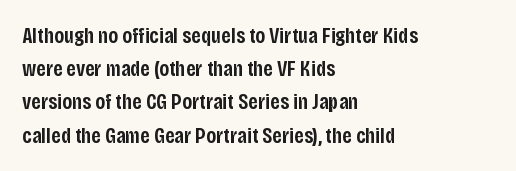
{"italic": "no", "bold": "semi", "underline": "no", "align": "left", "line_spacing": "normal", "line_spacing_ratio": 1.51, "letter_spacing": "normal", "letter_spacing_em": 0.0, "glyph_px": 22}
